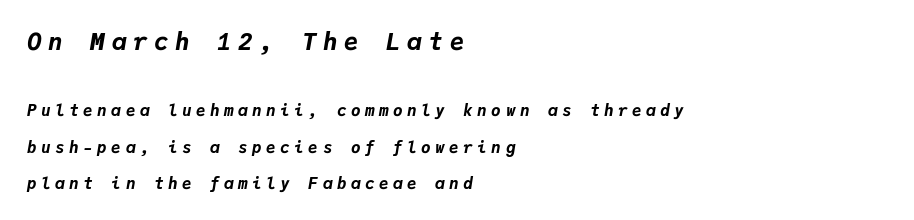
The image shows 24 px bold type, italic (leaning right); set left-aligned, loose line spacing (2.26x), unusually wide letter spacing (+0.28 em), not underlined; the first (top) block is 1.5x larger.
